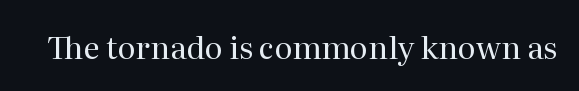
The font sits on the lighter half of the weight spectrum, regular included. Glance below the letters and you will spot only blank space. The type family on display is of the serif kind. A typesetter would call this proportional, since set widths differ per character.
